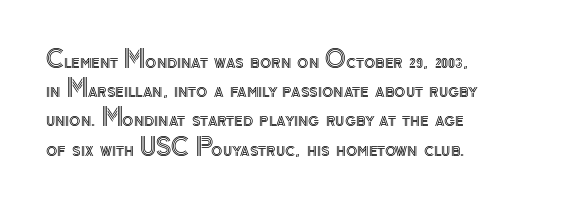
The image shows 23 px text type, upright; set left-aligned, normal line spacing (1.27x), normal letter spacing, not underlined.
